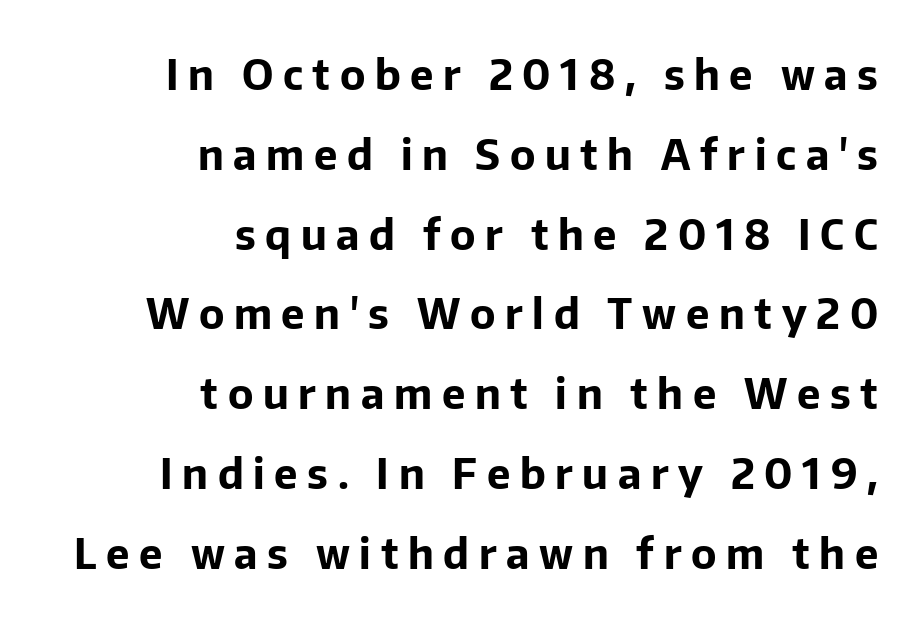
The image shows 42 px bold sans-serif type, upright; set right-aligned, loose line spacing (1.9x), unusually wide letter spacing (+0.23 em), not underlined; low stroke contrast and a medium x-height.
